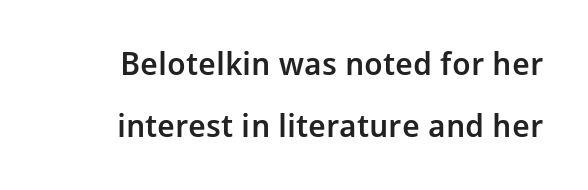
The image shows 32 px semibold sans-serif type, upright; set loose line spacing (1.93x), normal letter spacing, not underlined; low stroke contrast and a medium x-height.
